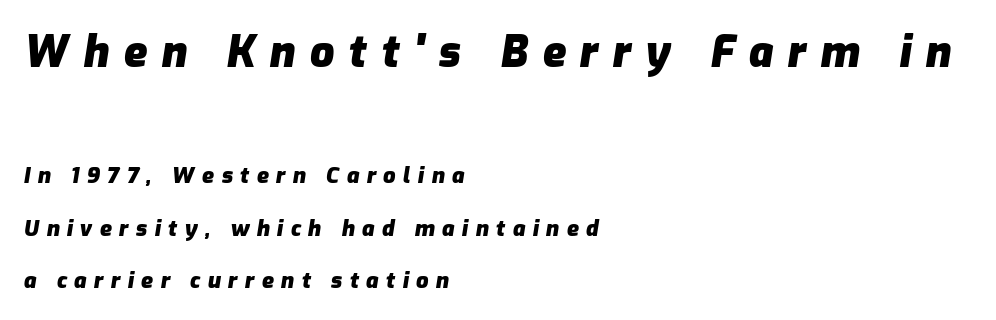
Q: Is the text bold? A: Yes.
Q: Is the text italic (slanted)? A: Yes, it leans right by about 9 degrees.
Q: Is the text underlined? A: No.
Q: How is the paragraph aligned? A: Left-aligned.
Q: Is the spacing between letters normal or unusually wide? A: Unusually wide.
Q: Is the spacing between lines tight, normal or loose? A: Loose.
Q: Which block of text is set in a larger size, the first (top) or the second (bottom)? A: The first (top) one.
Q: Width (condensed, normal, or wide)? A: Normal.
Q: Stroke contrast? A: Low.
Q: x-height? A: Medium.
Q: Monospaced? A: No.
